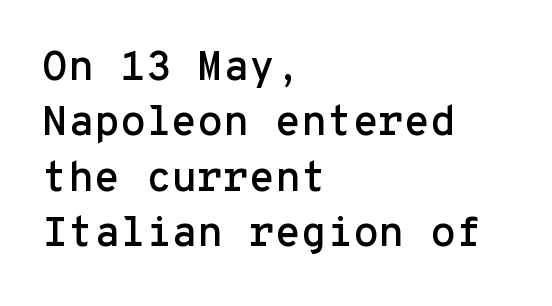
{"serif": "no", "italic": "no", "width": "normal", "stroke_contrast": "low", "x_height": "medium", "monospaced": "yes", "underline": "no", "align": "left", "line_spacing": "normal", "line_spacing_ratio": 1.32, "letter_spacing": "normal", "letter_spacing_em": 0.0, "glyph_px": 42}
